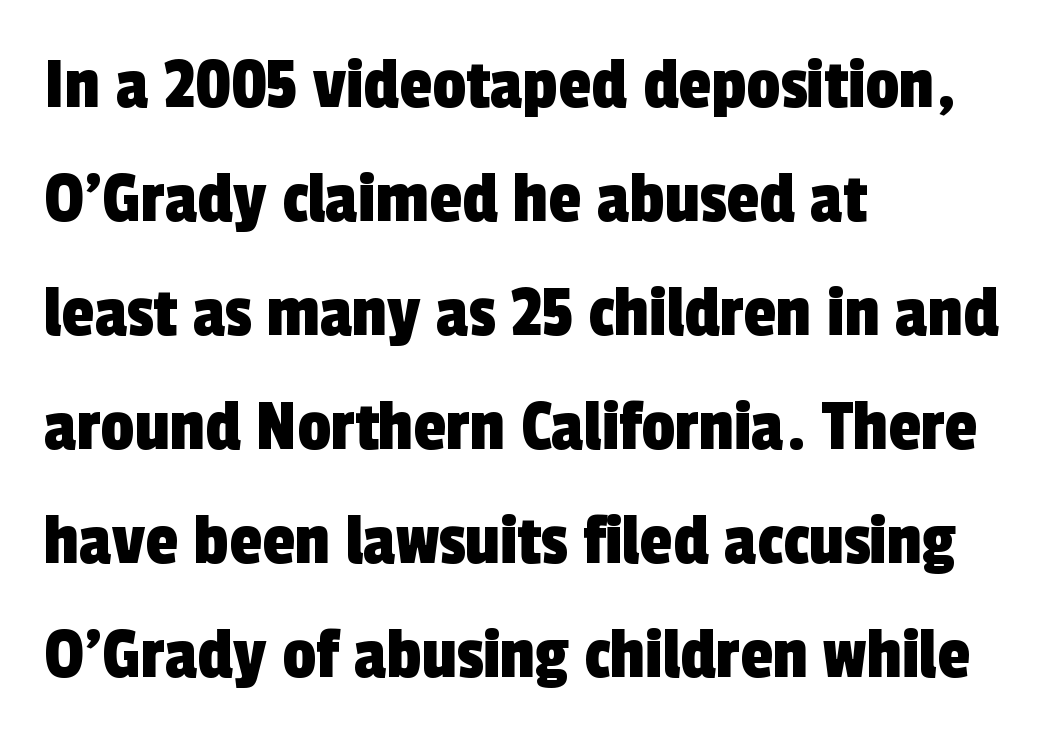
This sample has the flowing, uneven cadence of proportional lettering. Serifs: no, the terminals of the letterforms are clean. Nothing unusual about the tracking: characters are spaced as the font intends. Just letters on the line, the space beneath them empty. Typeset ragged right — the left edge is the straight one. Students, observe: this is what conventionally led text looks like.
